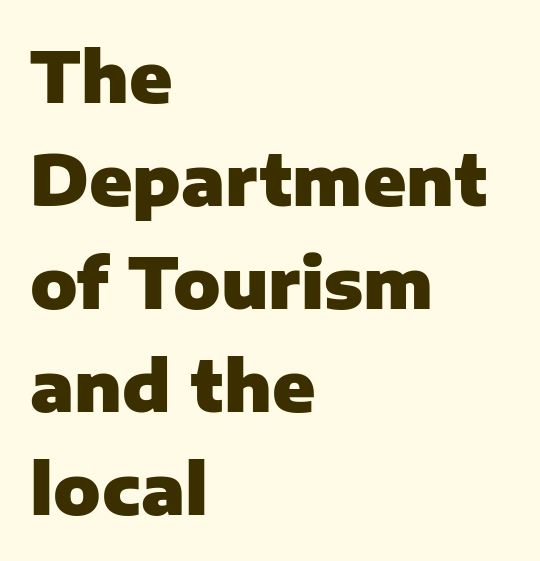
Each glyph is drawn with heavy, bold strokes. Underlining? Definitely not there. Quick note: not italic, upright. The rendering uses natural spacing where letterforms have individual widths. Letter spacing: default. The ragged edge is on the right, which tells us the setting is flush left.
